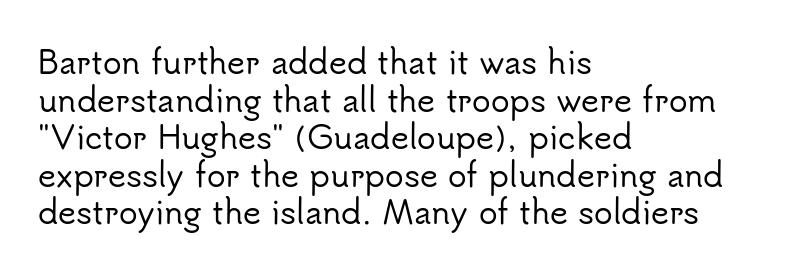
Q: Is the text italic (slanted)? A: No, it is upright.
Q: Is the typeface a serif or a sans-serif typeface? A: Sans-serif.
Q: Is the text underlined? A: No.
Q: How is the paragraph aligned? A: Left-aligned.
Q: Is the spacing between letters normal or unusually wide? A: Normal.
Q: Width (condensed, normal, or wide)? A: Normal.
Q: Stroke contrast? A: Low.
Q: x-height? A: Small.
Q: Monospaced? A: No.
